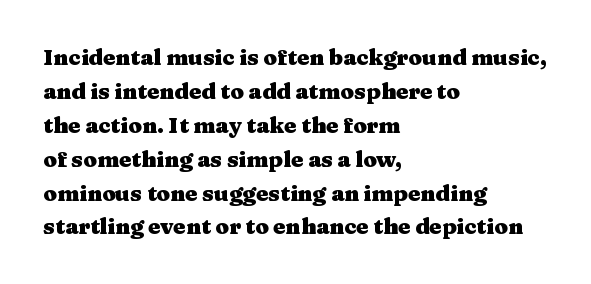
Q: Is the text bold? A: Yes.
Q: Is the text italic (slanted)? A: No, it is upright.
Q: Is the text underlined? A: No.
Q: How is the paragraph aligned? A: Left-aligned.
Q: Is the spacing between letters normal or unusually wide? A: Normal.
Q: Is the spacing between lines tight, normal or loose? A: Normal.
